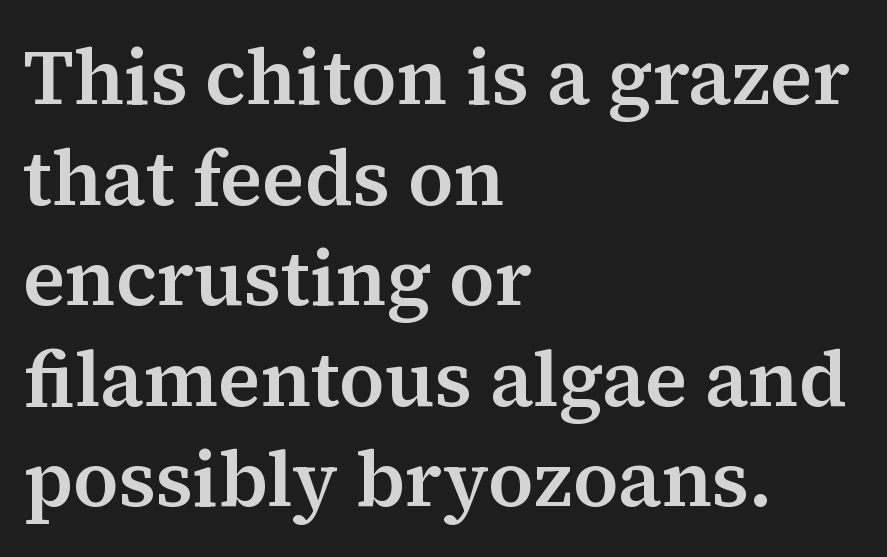
The image shows 78 px serif type, upright; set left-aligned, normal line spacing (1.29x), normal letter spacing, not underlined; medium stroke contrast and a medium x-height.
